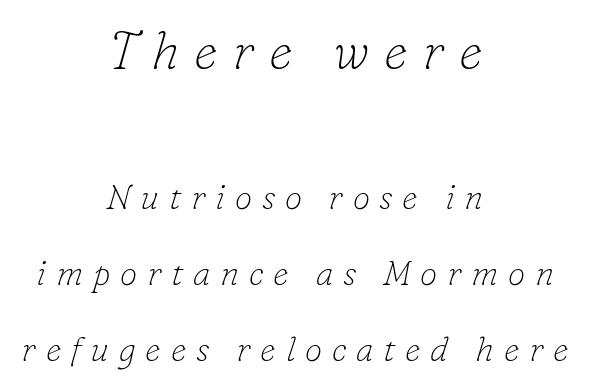
{"serif": "yes", "italic": "yes", "lean": "right", "slant_degrees": 16, "bold": "no", "weight": "thin", "width": "normal", "stroke_contrast": "low", "x_height": "small", "monospaced": "no", "underline": "no", "align": "center", "line_spacing": "loose", "line_spacing_ratio": 2.17, "letter_spacing": "wide", "letter_spacing_em": 0.28, "larger_block": "first", "size_ratio": 1.51, "glyph_px": 53}
